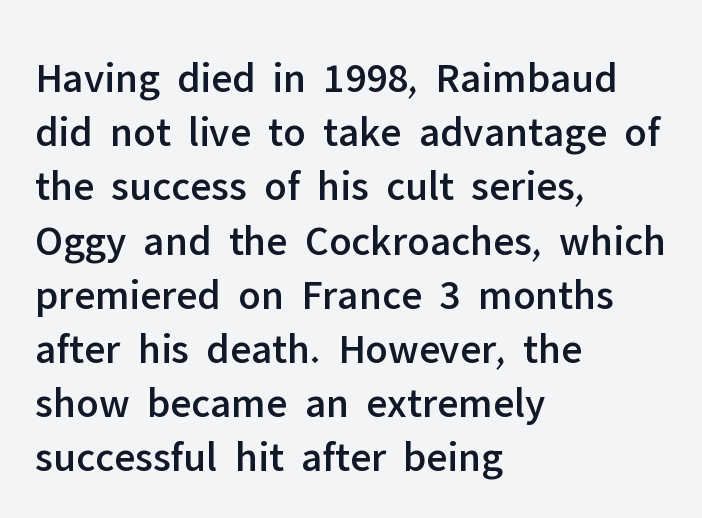
Q: Is the text italic (slanted)? A: No, it is upright.
Q: Is the typeface a serif or a sans-serif typeface? A: Sans-serif.
Q: Is the text underlined? A: No.
Q: How is the paragraph aligned? A: Left-aligned.
Q: Is the spacing between letters normal or unusually wide? A: Normal.
Q: Is the spacing between lines tight, normal or loose? A: Normal.
Q: Width (condensed, normal, or wide)? A: Normal.
Q: Stroke contrast? A: Low.
Q: x-height? A: Medium.
Q: Monospaced? A: No.
